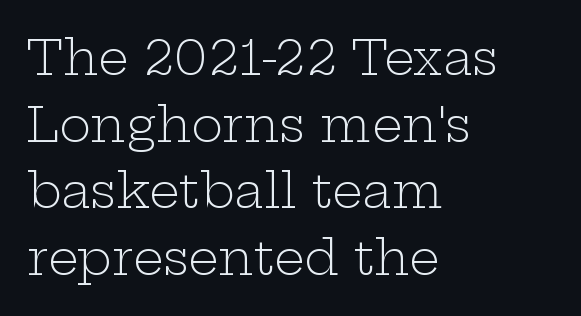
The image shows 48 px light, wide serif type, upright; set left-aligned, normal line spacing (1.39x), normal letter spacing, not underlined; low stroke contrast and a medium x-height.
